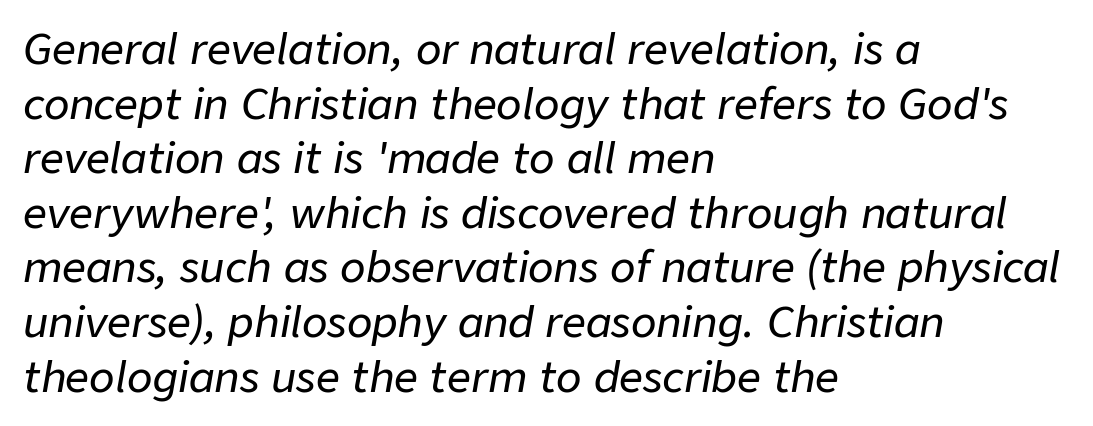
Left-aligned paragraph, ragged on the right. Rendered with sloped, italic letterforms. Descenders hang freely into open space. Here the designer chose a conventional face with non-uniform glyph widths.
